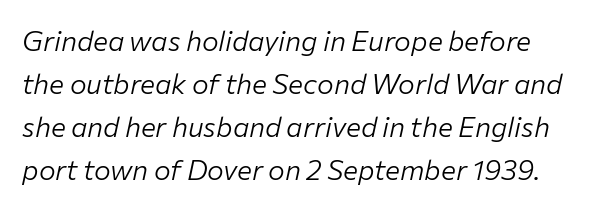
Q: Is the text bold? A: No.
Q: Is the text italic (slanted)? A: Yes, it leans right by about 12 degrees.
Q: Is the text underlined? A: No.
Q: Is the spacing between letters normal or unusually wide? A: Normal.
Q: Is the spacing between lines tight, normal or loose? A: Normal.
Q: Width (condensed, normal, or wide)? A: Normal.
Q: Stroke contrast? A: Low.
Q: x-height? A: Medium.
Q: Monospaced? A: No.
